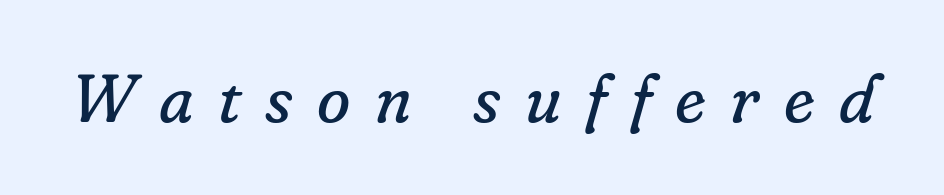
Any mark beneath the type? The region is blank. The passage shown is typeset with a serif family. A typesetter would call this proportional, since set widths differ per character. No chunkiness to these letters — they're not bold. A typesetter would call this heavily tracked-out type. If you drew a line through each stem, it would be angled.
